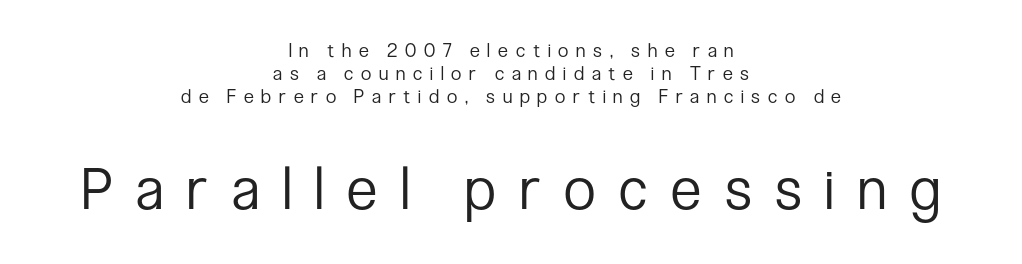
{"serif": "no", "italic": "no", "bold": "no", "weight": "regular", "width": "condensed", "stroke_contrast": "low", "x_height": "medium", "monospaced": "no", "underline": "no", "align": "center", "line_spacing_ratio": 1.2, "letter_spacing": "wide", "letter_spacing_em": 0.41, "larger_block": "second", "size_ratio": 3.05, "glyph_px": 58}
